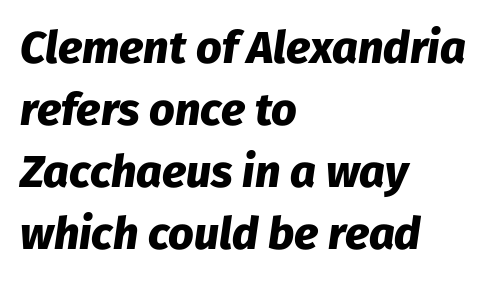
Q: Is the text bold? A: Yes.
Q: Is the text italic (slanted)? A: Yes, it leans right by about 8 degrees.
Q: Is the text underlined? A: No.
Q: How is the paragraph aligned? A: Left-aligned.
Q: Is the spacing between letters normal or unusually wide? A: Normal.
Q: Is the spacing between lines tight, normal or loose? A: Normal.
Q: Width (condensed, normal, or wide)? A: Normal.
Q: Stroke contrast? A: Low.
Q: x-height? A: Medium.
Q: Monospaced? A: No.
